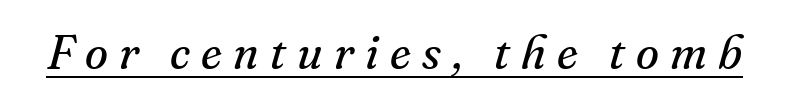
Q: Is the text bold? A: No.
Q: Is the text italic (slanted)? A: Yes, it leans right by about 16 degrees.
Q: Is the typeface a serif or a sans-serif typeface? A: Serif.
Q: Is the text underlined? A: Yes.
Q: Is the spacing between letters normal or unusually wide? A: Unusually wide.
Q: Width (condensed, normal, or wide)? A: Normal.
Q: Stroke contrast? A: Medium.
Q: x-height? A: Small.
Q: Monospaced? A: No.
